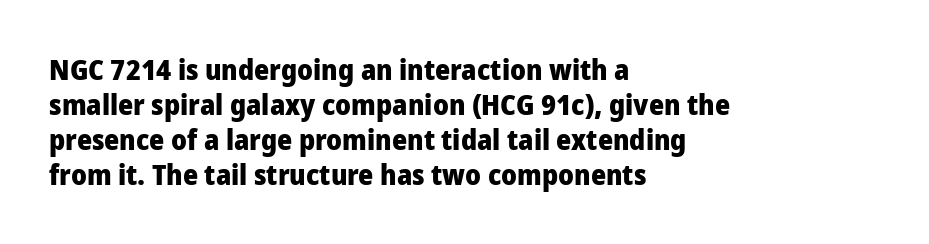
The image shows 29 px heavy sans-serif type, upright; set left-aligned, line spacing 1.21x, normal letter spacing, not underlined; low stroke contrast and a medium x-height.
